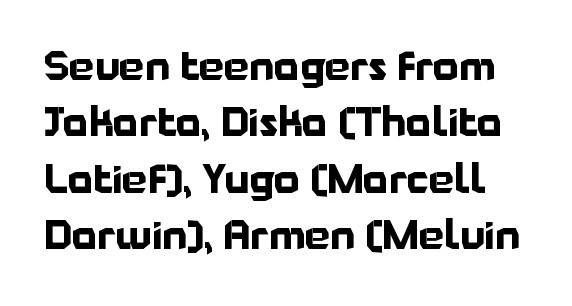
{"serif": "no", "italic": "no", "bold": "yes", "weight": "bold", "width": "normal", "stroke_contrast": "low", "x_height": "medium", "monospaced": "no", "underline": "no", "line_spacing": "normal", "line_spacing_ratio": 1.41, "letter_spacing": "normal", "letter_spacing_em": 0.0, "glyph_px": 40}
